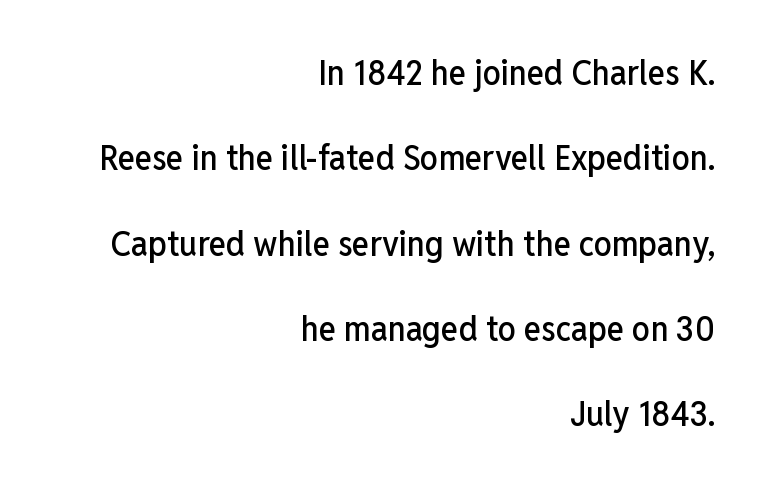
Q: Is the text italic (slanted)? A: No, it is upright.
Q: Is the typeface a serif or a sans-serif typeface? A: Sans-serif.
Q: Is the text underlined? A: No.
Q: How is the paragraph aligned? A: Right-aligned.
Q: Is the spacing between letters normal or unusually wide? A: Normal.
Q: Is the spacing between lines tight, normal or loose? A: Loose.
Q: Width (condensed, normal, or wide)? A: Condensed.
Q: Stroke contrast? A: Low.
Q: x-height? A: Medium.
Q: Monospaced? A: No.
